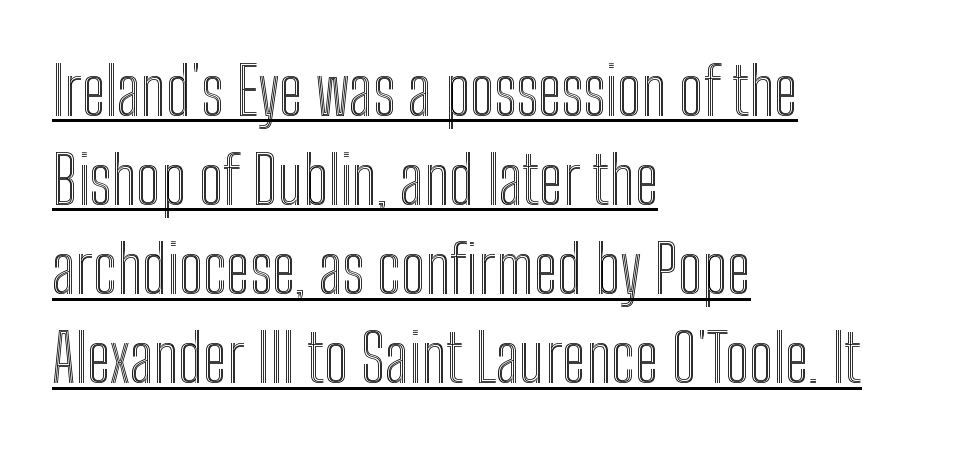
The tracking reads as untouched default to a designer's eye. Posture: upright roman. Short and long lines alike share a common starting point at left. A typesetter would call this proportional, since set widths differ per character.
